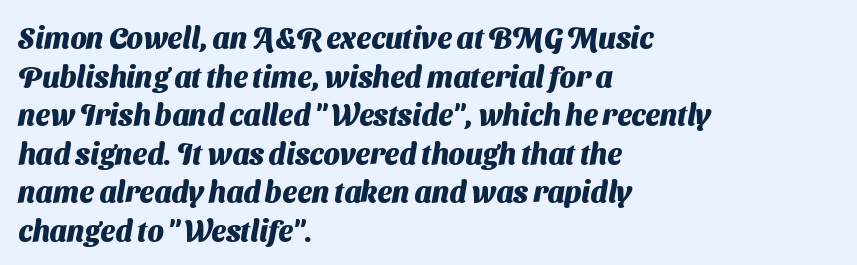
{"serif": "no", "bold": "yes", "weight": "heavy", "width": "normal", "stroke_contrast": "medium", "x_height": "medium", "monospaced": "no", "underline": "no", "align": "left", "line_spacing": "normal", "line_spacing_ratio": 1.33, "letter_spacing": "normal", "letter_spacing_em": 0.0, "glyph_px": 29}
